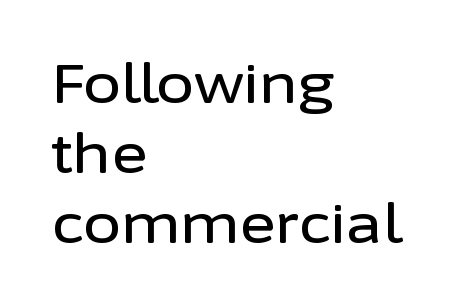
{"serif": "no", "italic": "no", "width": "normal", "stroke_contrast": "low", "x_height": "medium", "monospaced": "no", "underline": "no", "align": "left", "line_spacing": "normal", "line_spacing_ratio": 1.27, "letter_spacing": "normal", "letter_spacing_em": 0.0, "glyph_px": 55}
